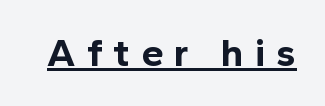
{"serif": "no", "italic": "no", "bold": "yes", "weight": "bold", "width": "normal", "x_height": "medium", "monospaced": "no", "underline": "yes", "letter_spacing": "wide", "letter_spacing_em": 0.28, "glyph_px": 40}
